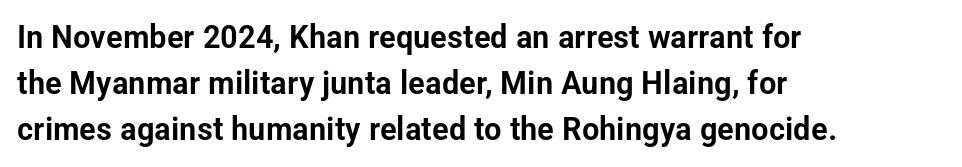
Q: Is the text italic (slanted)? A: No, it is upright.
Q: Is the typeface a serif or a sans-serif typeface? A: Sans-serif.
Q: Is the text underlined? A: No.
Q: How is the paragraph aligned? A: Left-aligned.
Q: Is the spacing between letters normal or unusually wide? A: Normal.
Q: Is the spacing between lines tight, normal or loose? A: Normal.
Q: Width (condensed, normal, or wide)? A: Condensed.
Q: Stroke contrast? A: Low.
Q: x-height? A: Medium.
Q: Monospaced? A: No.
